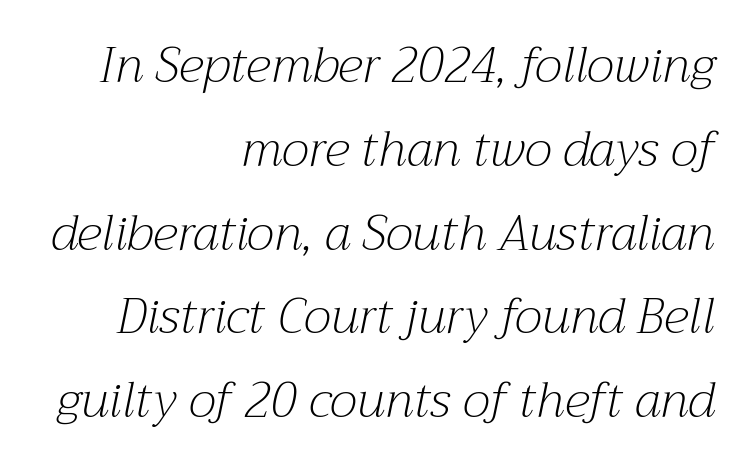
{"serif": "yes", "italic": "yes", "lean": "right", "slant_degrees": 12, "bold": "no", "weight": "light", "width": "normal", "stroke_contrast": "medium", "x_height": "medium", "monospaced": "no", "underline": "no", "align": "right", "line_spacing_ratio": 1.71, "letter_spacing": "normal", "letter_spacing_em": 0.0, "glyph_px": 49}
